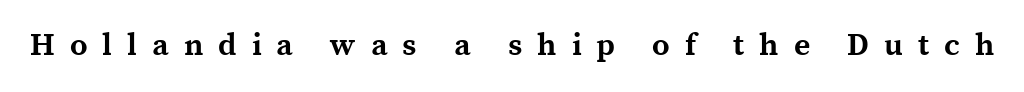
{"serif": "yes", "italic": "no", "bold": "yes", "weight": "bold", "width": "normal", "x_height": "medium", "monospaced": "no", "underline": "no", "letter_spacing": "wide", "letter_spacing_em": 0.49, "glyph_px": 31}
